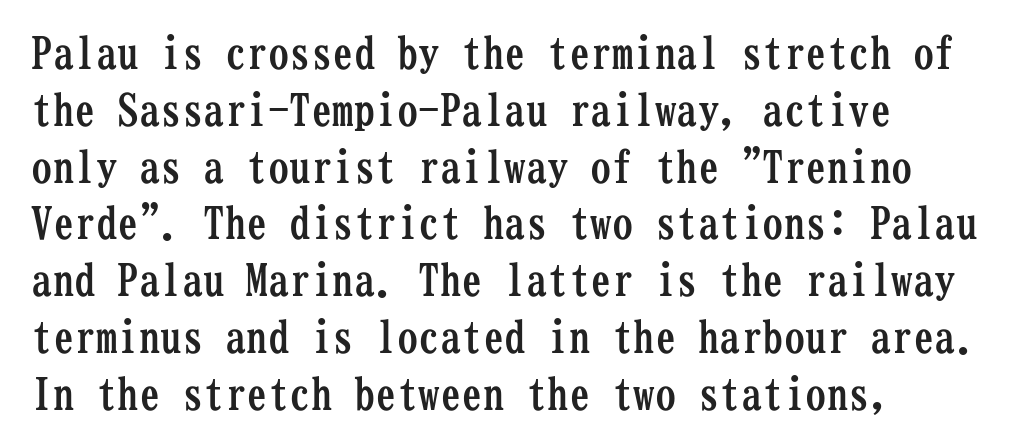
{"serif": "yes", "italic": "no", "bold": "yes", "weight": "semibold", "width": "condensed", "stroke_contrast": "low", "x_height": "medium", "monospaced": "yes", "underline": "no", "align": "left", "line_spacing": "normal", "line_spacing_ratio": 1.32, "letter_spacing": "normal", "letter_spacing_em": 0.0, "glyph_px": 43}
